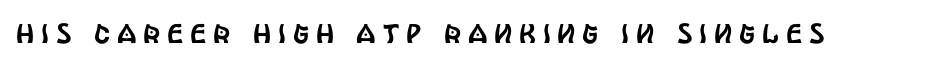
Q: Is the text italic (slanted)? A: No, it is upright.
Q: Is the text underlined? A: No.
Q: Is the spacing between letters normal or unusually wide? A: Unusually wide.
